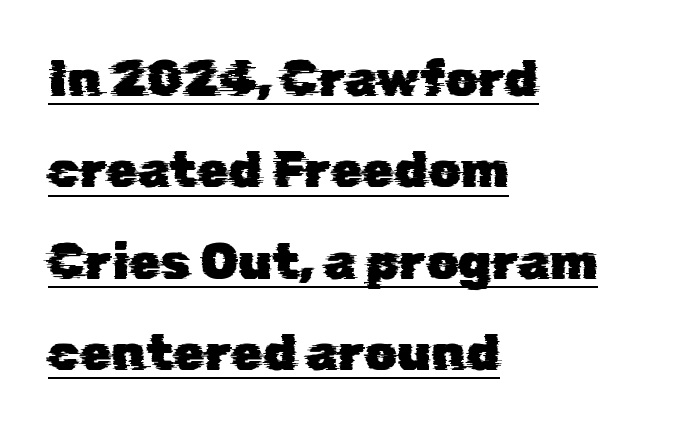
Each line of the rendering has a horizontal stroke beneath the glyphs. To sum up the face: it is a sans, with no serifs. The compositor pushed each line to the left boundary. Do the characters align in a grid? No, the font is proportional.
